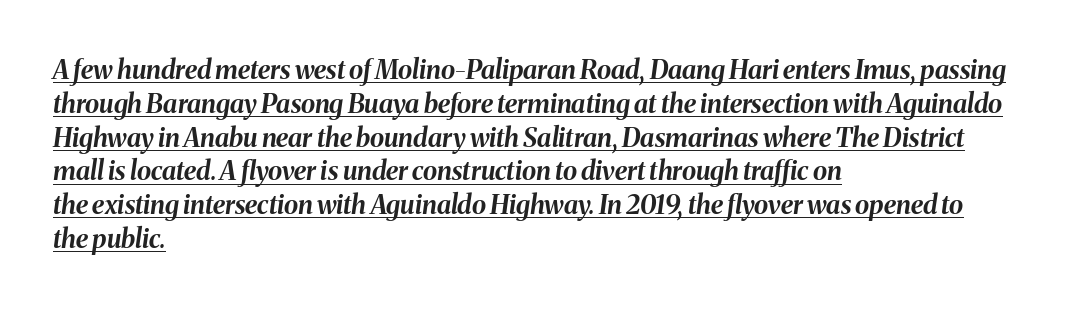
Q: Is the text bold? A: Yes.
Q: Is the text italic (slanted)? A: Yes, it leans right by about 8 degrees.
Q: Is the text underlined? A: Yes.
Q: How is the paragraph aligned? A: Left-aligned.
Q: Is the spacing between letters normal or unusually wide? A: Normal.
Q: Is the spacing between lines tight, normal or loose? A: Normal.
